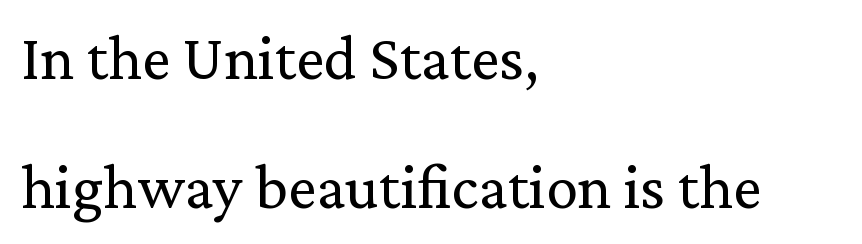
The image shows 64 px regular-weight serif type, upright; set left-aligned, loose line spacing (2.02x), normal letter spacing, not underlined; medium stroke contrast and a medium x-height.
